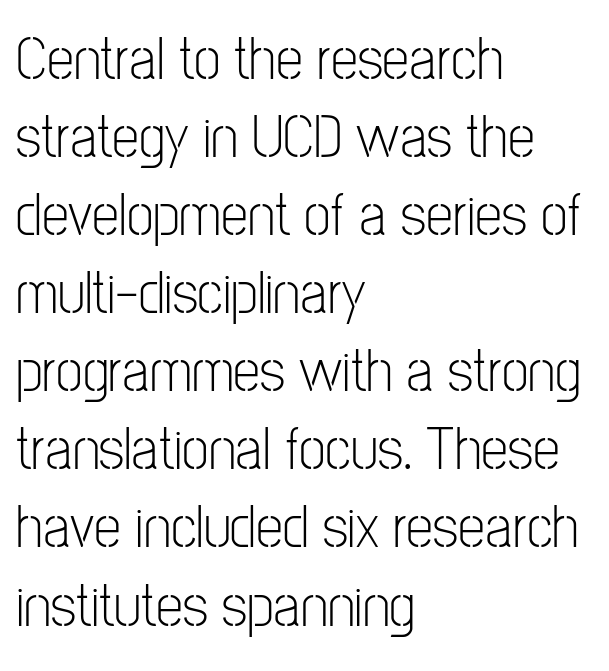
{"serif": "no", "italic": "no", "bold": "no", "weight": "light", "width": "condensed", "stroke_contrast": "low", "x_height": "medium", "monospaced": "no", "underline": "no", "align": "left", "line_spacing": "normal", "line_spacing_ratio": 1.28, "letter_spacing": "normal", "letter_spacing_em": 0.0, "glyph_px": 61}
